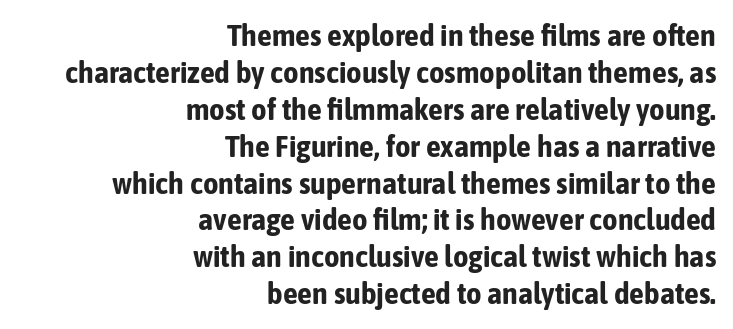
Q: Is the text bold? A: Yes.
Q: Is the text italic (slanted)? A: No, it is upright.
Q: Is the typeface a serif or a sans-serif typeface? A: Sans-serif.
Q: Is the text underlined? A: No.
Q: How is the paragraph aligned? A: Right-aligned.
Q: Is the spacing between letters normal or unusually wide? A: Normal.
Q: Width (condensed, normal, or wide)? A: Condensed.
Q: Stroke contrast? A: Low.
Q: x-height? A: Medium.
Q: Monospaced? A: No.
